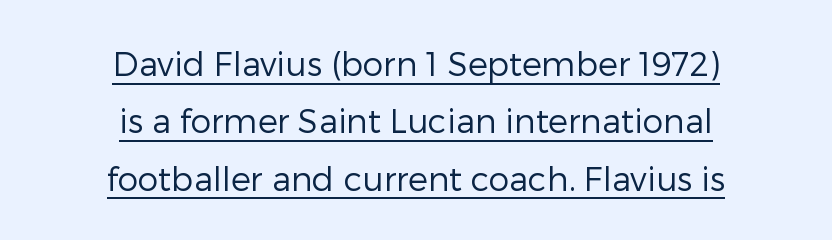
No extra tracking has been applied to these lines. The font is comparable to plain body text, perhaps lighter. Each letter's strokes conclude bluntly, with no projecting serifs. Has an underline been added? It has.
